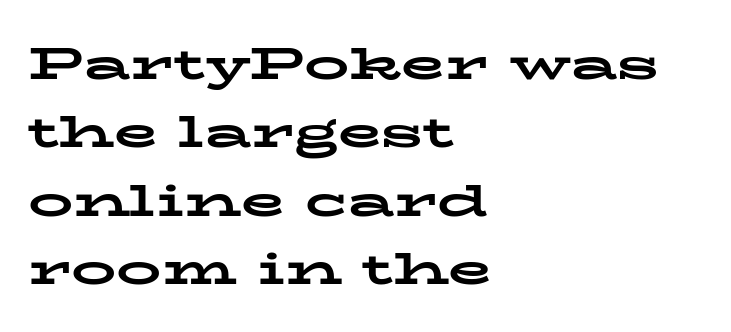
{"serif": "yes", "italic": "no", "bold": "yes", "weight": "bold", "width": "wide", "stroke_contrast": "low", "x_height": "medium", "monospaced": "no", "underline": "no", "align": "left", "line_spacing": "normal", "line_spacing_ratio": 1.52, "letter_spacing": "normal", "letter_spacing_em": 0.0, "glyph_px": 45}
